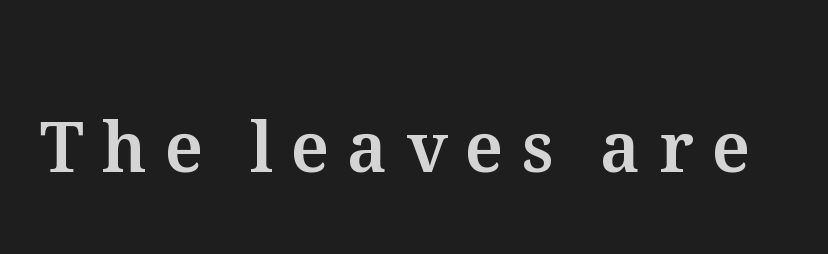
The image shows 69 px text type, upright; set unusually wide letter spacing (+0.26 em), not underlined; medium stroke contrast and a medium x-height.
